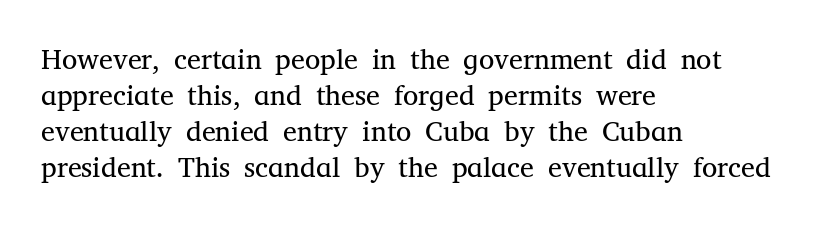
The letters advance in unequal steps, a hallmark of proportional type. Summary of weight: not heavy and not bold. This rendering employs a face with finishing strokes, i.e., a serif. Style check: upright. A typesetter would call this leading conventional body-copy spacing.
